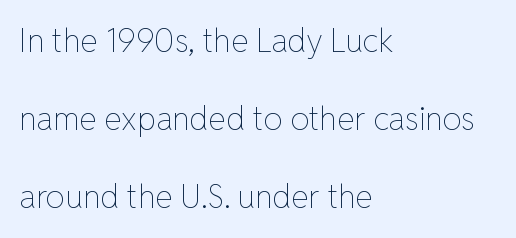
{"italic": "no", "bold": "no", "weight": "thin", "width": "normal", "stroke_contrast": "low", "x_height": "medium", "monospaced": "no", "underline": "no", "align": "left", "line_spacing": "loose", "line_spacing_ratio": 2.44, "letter_spacing": "normal", "letter_spacing_em": 0.0, "glyph_px": 32}
